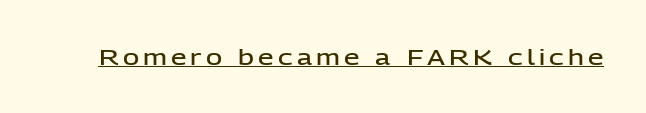
Q: Is the text bold? A: Semi-bold.
Q: Is the text italic (slanted)? A: No, it is upright.
Q: Is the text underlined? A: Yes.
